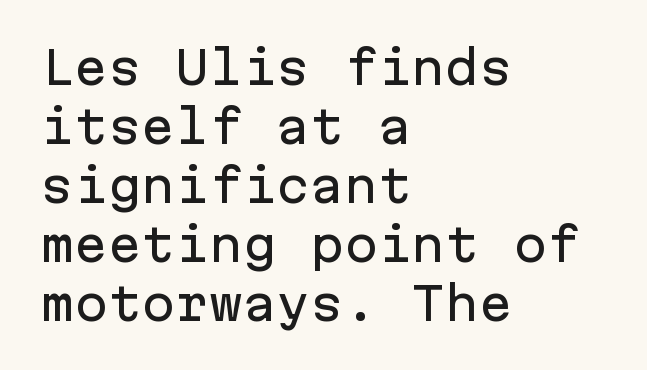
{"serif": "no", "italic": "no", "width": "normal", "stroke_contrast": "low", "x_height": "medium", "monospaced": "yes", "underline": "no", "align": "left", "line_spacing": "normal", "line_spacing_ratio": 1.31, "letter_spacing": "normal", "letter_spacing_em": 0.0, "glyph_px": 45}
